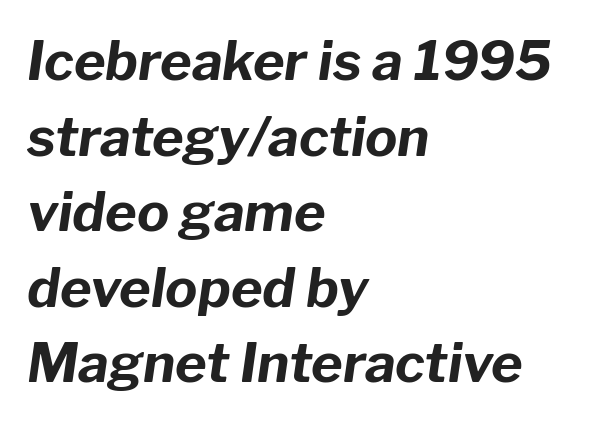
The image shows 54 px bold type, italic (leaning right); set left-aligned, normal line spacing (1.4x), normal letter spacing, not underlined; low stroke contrast and a medium x-height.
